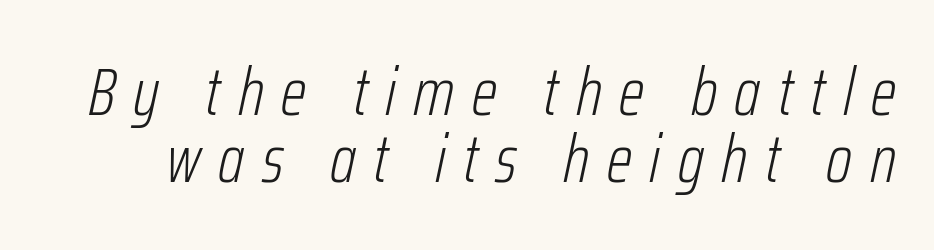
The image shows 67 px light, condensed type, italic (leaning right); set tight line spacing (1.0x), unusually wide letter spacing (+0.26 em), not underlined; low stroke contrast and a medium x-height.
